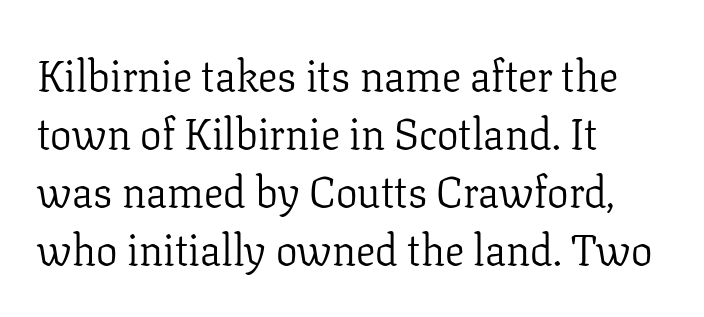
{"serif": "yes", "italic": "no", "bold": "no", "weight": "light", "width": "normal", "stroke_contrast": "low", "x_height": "medium", "monospaced": "no", "underline": "no", "align": "left", "line_spacing": "normal", "line_spacing_ratio": 1.35, "letter_spacing": "normal", "letter_spacing_em": 0.0, "glyph_px": 43}
